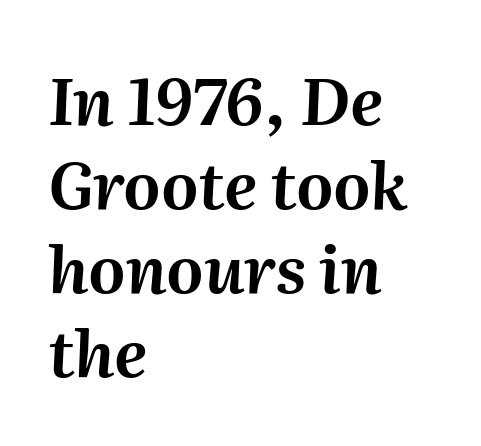
{"italic": "yes", "lean": "right", "slant_degrees": 2, "width": "normal", "stroke_contrast": "medium", "x_height": "medium", "monospaced": "no", "underline": "no", "align": "left", "line_spacing": "normal", "line_spacing_ratio": 1.29, "letter_spacing": "normal", "letter_spacing_em": 0.0, "glyph_px": 65}
